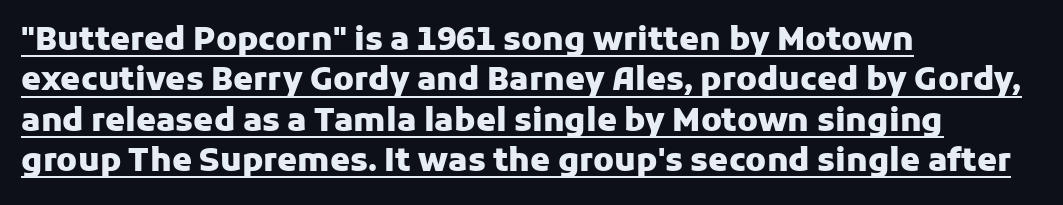
The image shows 32 px heavy sans-serif type, upright; set left-aligned, normal line spacing (1.26x), normal letter spacing, underlined; low stroke contrast and a medium x-height.
